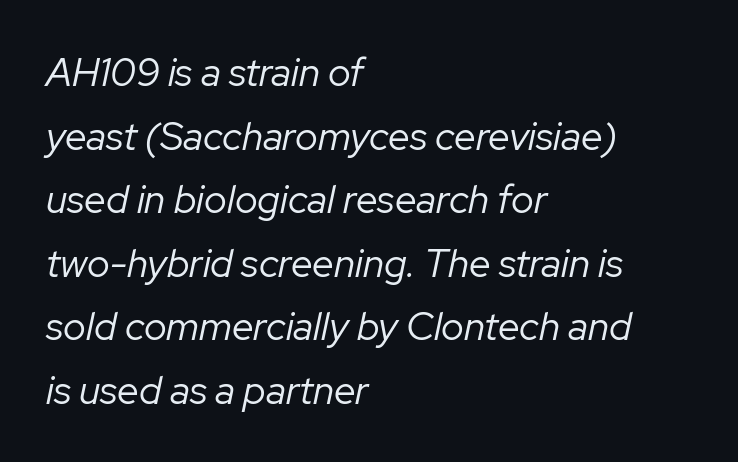
{"italic": "yes", "lean": "right", "slant_degrees": 12, "bold": "no", "weight": "regular", "width": "normal", "stroke_contrast": "low", "x_height": "medium", "monospaced": "no", "underline": "no", "align": "left", "line_spacing": "normal", "line_spacing_ratio": 1.63, "letter_spacing": "normal", "letter_spacing_em": 0.0, "glyph_px": 39}
